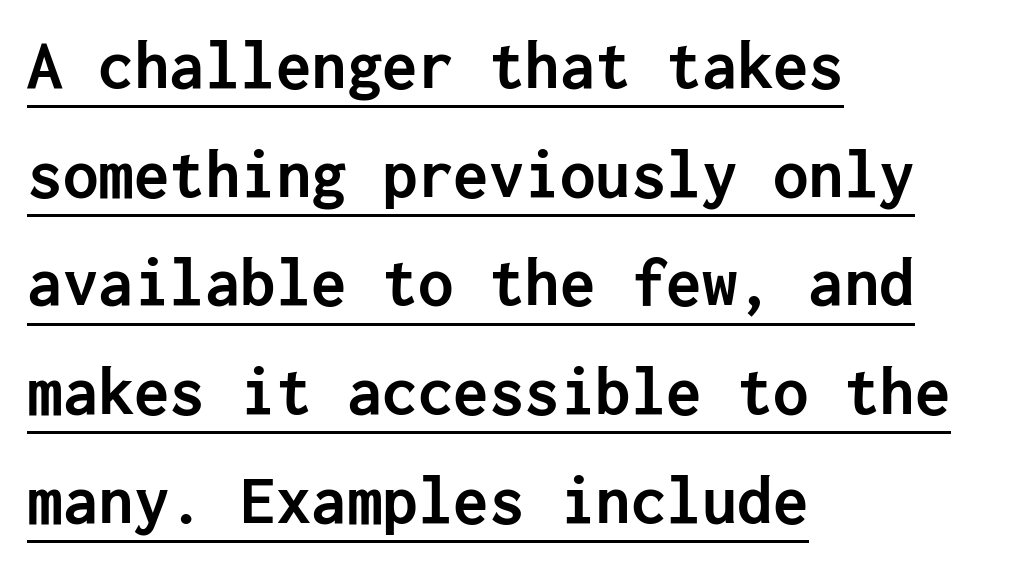
The image shows 71 px semibold sans-serif type, upright; set left-aligned, normal line spacing (1.53x), normal letter spacing, underlined; low stroke contrast and a medium x-height.
